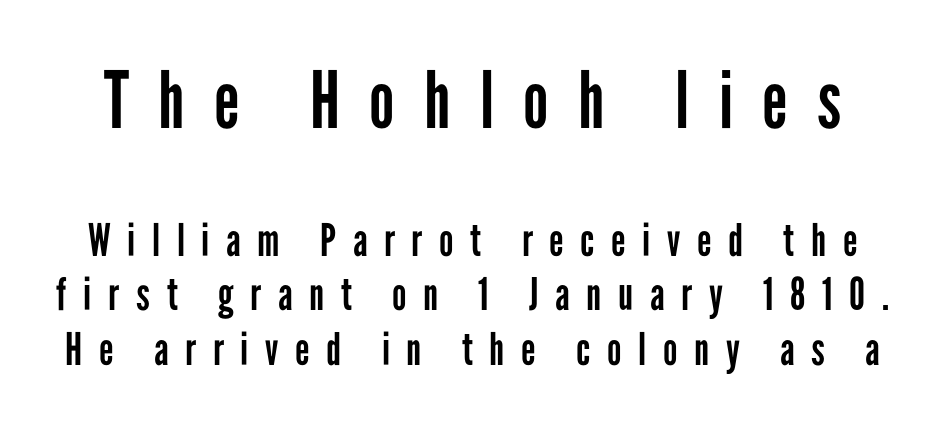
The lettering holds an erect, upright posture throughout. Compared with typical body copy, the letter spacing here is much looser. The typesetting does not lean heavy: it is not bold. Note the varied advance widths — an 'i' is clearly narrower than an 'm'. Each row of text sits above clean, open space. The rendering shows plain stroke endings on the letterforms — a sans-serif design.
